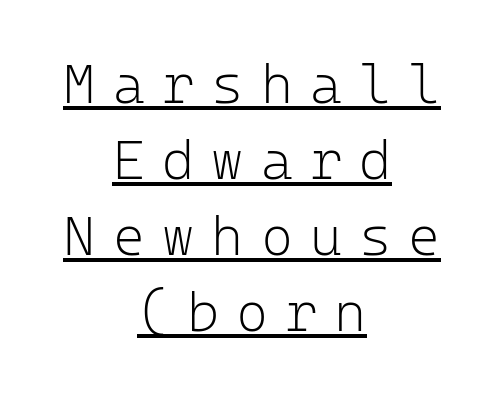
{"serif": "no", "italic": "no", "bold": "no", "weight": "light", "width": "normal", "stroke_contrast": "low", "x_height": "medium", "monospaced": "yes", "underline": "yes", "align": "center", "line_spacing": "normal", "line_spacing_ratio": 1.38, "letter_spacing": "wide", "letter_spacing_em": 0.31, "glyph_px": 55}
